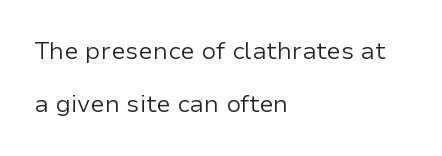
Q: Is the text bold? A: No.
Q: Is the text italic (slanted)? A: No, it is upright.
Q: Is the text underlined? A: No.
Q: How is the paragraph aligned? A: Left-aligned.
Q: Is the spacing between letters normal or unusually wide? A: Normal.
Q: Is the spacing between lines tight, normal or loose? A: Loose.
